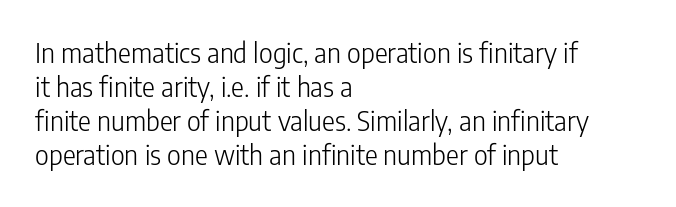
The image shows 27 px text type, upright; set left-aligned, normal line spacing (1.26x), normal letter spacing, not underlined.
